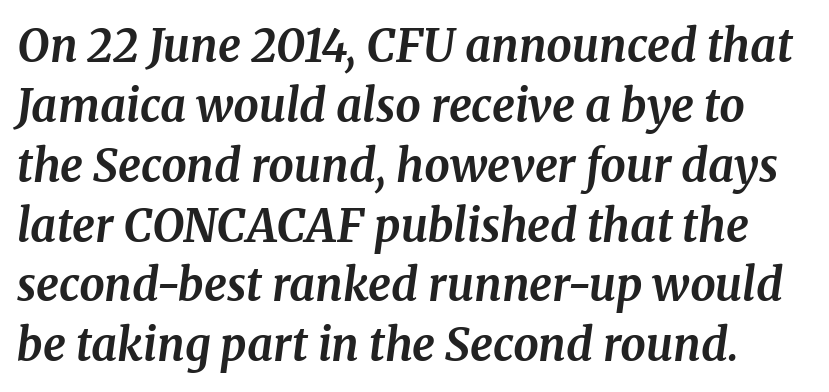
{"serif": "yes", "italic": "yes", "lean": "right", "slant_degrees": 8, "bold": "yes", "weight": "bold", "width": "normal", "stroke_contrast": "medium", "x_height": "medium", "monospaced": "no", "underline": "no", "line_spacing": "normal", "line_spacing_ratio": 1.33, "letter_spacing": "normal", "letter_spacing_em": 0.0, "glyph_px": 45}
